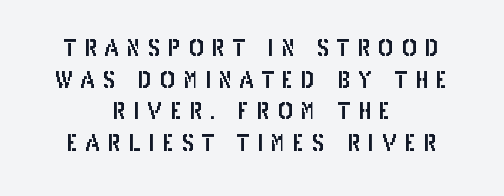
If you drew a line through each stem, it would be perfectly vertical. Notice how descenders clear the ascenders below comfortably — that's standard leading. Between one letter and the next there's a generous, obvious gap. Letters rest on an invisible, unmarked baseline. Each line is balanced around a shared central axis.
